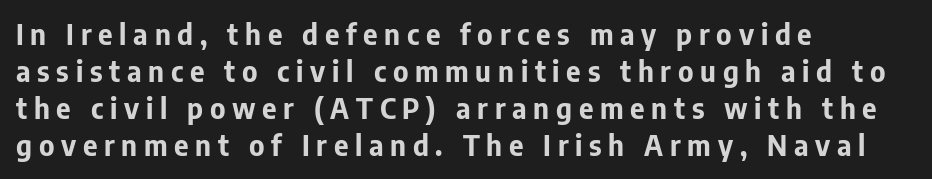
{"serif": "no", "italic": "no", "bold": "yes", "weight": "bold", "width": "normal", "stroke_contrast": "low", "x_height": "medium", "monospaced": "no", "underline": "no", "align": "left", "line_spacing": "normal", "line_spacing_ratio": 1.32, "letter_spacing": "wide", "letter_spacing_em": 0.24, "glyph_px": 28}
